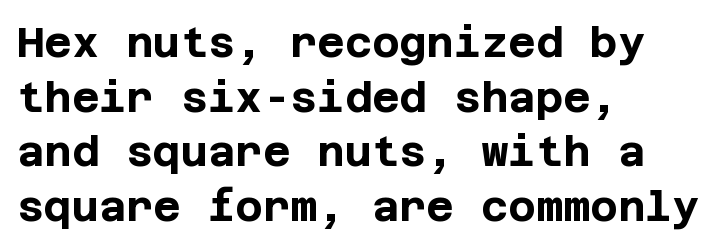
{"serif": "no", "italic": "no", "bold": "yes", "weight": "bold", "width": "normal", "stroke_contrast": "low", "x_height": "large", "underline": "no", "align": "left", "line_spacing": "normal", "line_spacing_ratio": 1.3, "letter_spacing": "normal", "letter_spacing_em": 0.0, "glyph_px": 42}
